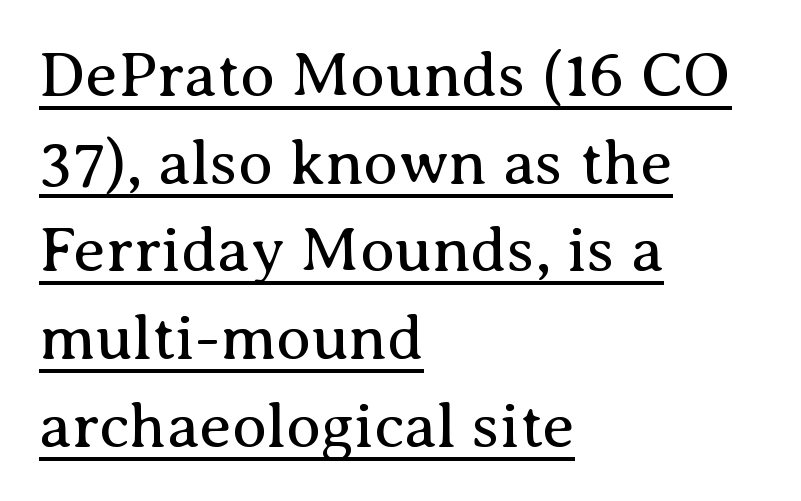
A roman cut, with each character standing at attention. This sample keeps an unexceptional amount of space between lines. Nothing heavy about these letters — not bold at all. This is serif lettering, the kind often seen in printed books. The rendering uses natural spacing where letterforms have individual widths.
